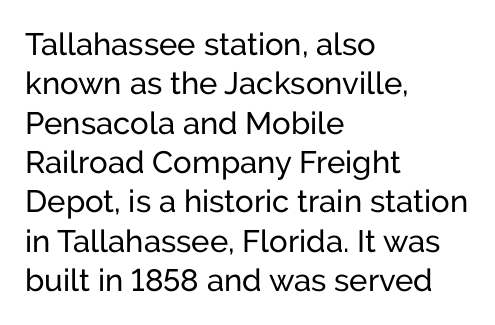
{"serif": "no", "italic": "no", "width": "normal", "stroke_contrast": "low", "x_height": "medium", "monospaced": "no", "underline": "no", "align": "left", "line_spacing": "normal", "line_spacing_ratio": 1.27, "letter_spacing": "normal", "letter_spacing_em": 0.0, "glyph_px": 31}
